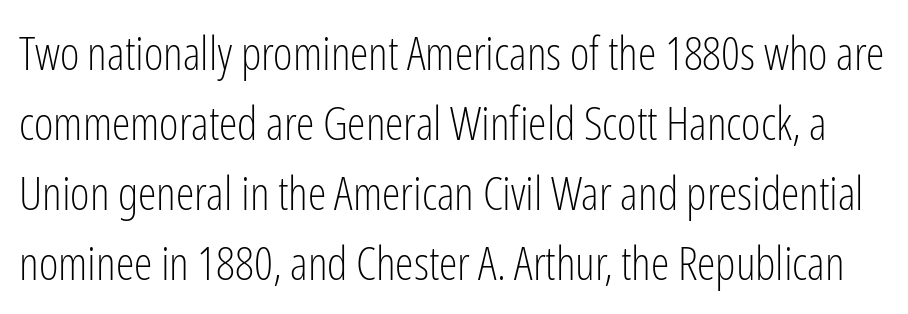
Q: Is the text bold? A: No.
Q: Is the text italic (slanted)? A: No, it is upright.
Q: Is the typeface a serif or a sans-serif typeface? A: Sans-serif.
Q: Is the text underlined? A: No.
Q: Is the spacing between letters normal or unusually wide? A: Normal.
Q: Is the spacing between lines tight, normal or loose? A: Normal.
Q: Width (condensed, normal, or wide)? A: Condensed.
Q: Stroke contrast? A: Low.
Q: x-height? A: Medium.
Q: Monospaced? A: No.
